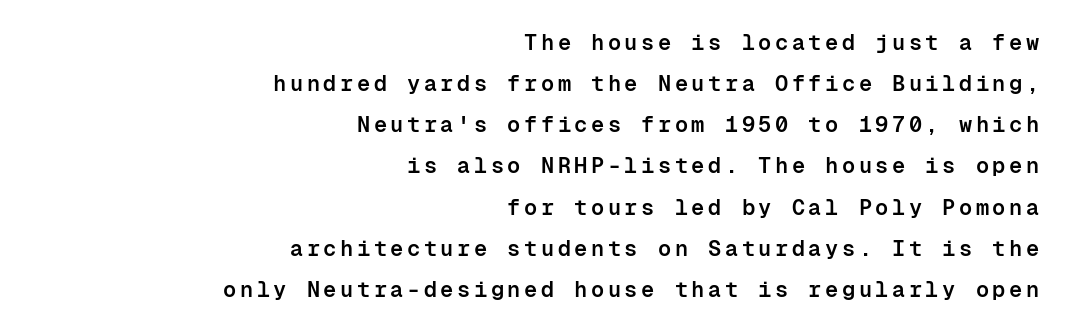
{"italic": "no", "bold": "semi", "underline": "no", "align": "right", "line_spacing_ratio": 1.87, "glyph_px": 22}
